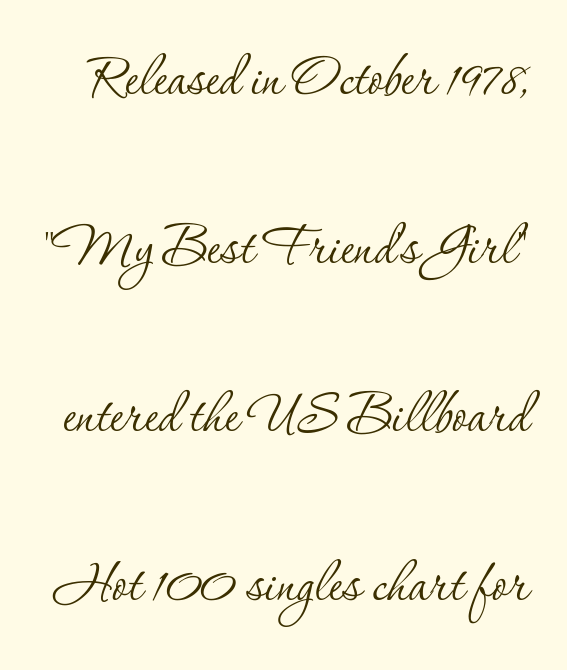
{"serif": "yes", "bold": "no", "weight": "thin", "width": "normal", "stroke_contrast": "low", "x_height": "small", "monospaced": "no", "underline": "no", "line_spacing": "loose", "line_spacing_ratio": 2.41, "letter_spacing": "normal", "letter_spacing_em": 0.0, "glyph_px": 70}
